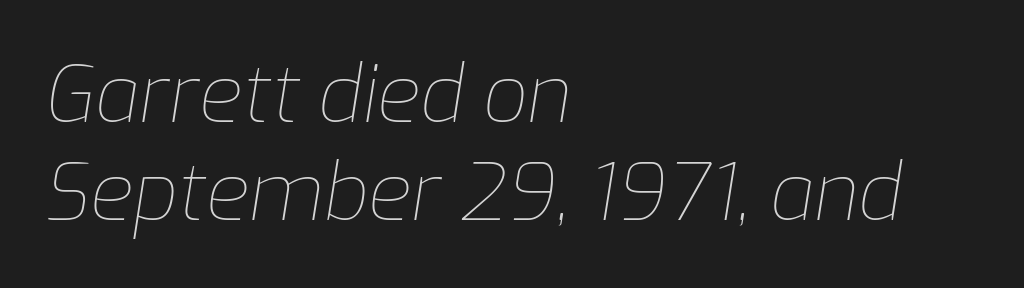
The image shows 79 px thin type, italic (leaning right); set left-aligned, line spacing 1.24x, normal letter spacing, not underlined; low stroke contrast and a medium x-height.
